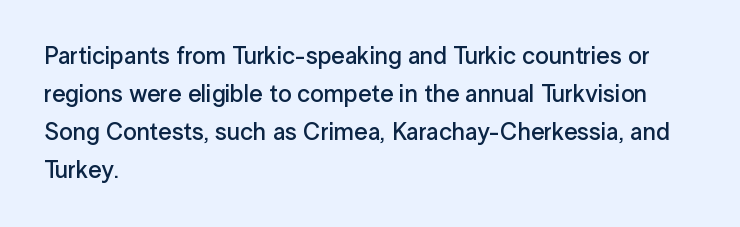
Type without underlining. The rendering keeps characters at their native spacing. It's the straight-up-and-down kind of type. Honestly, the row spacing looks completely unremarkable. One-word summary of the alignment: left. Semibold letterforms, between regular and bold.
